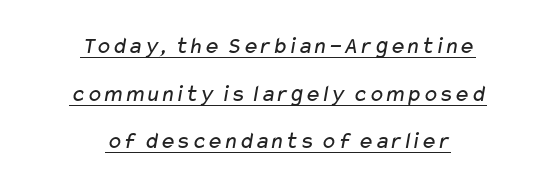
The image shows 24 px text type; set centered, loose line spacing (1.98x), normal letter spacing, underlined.
